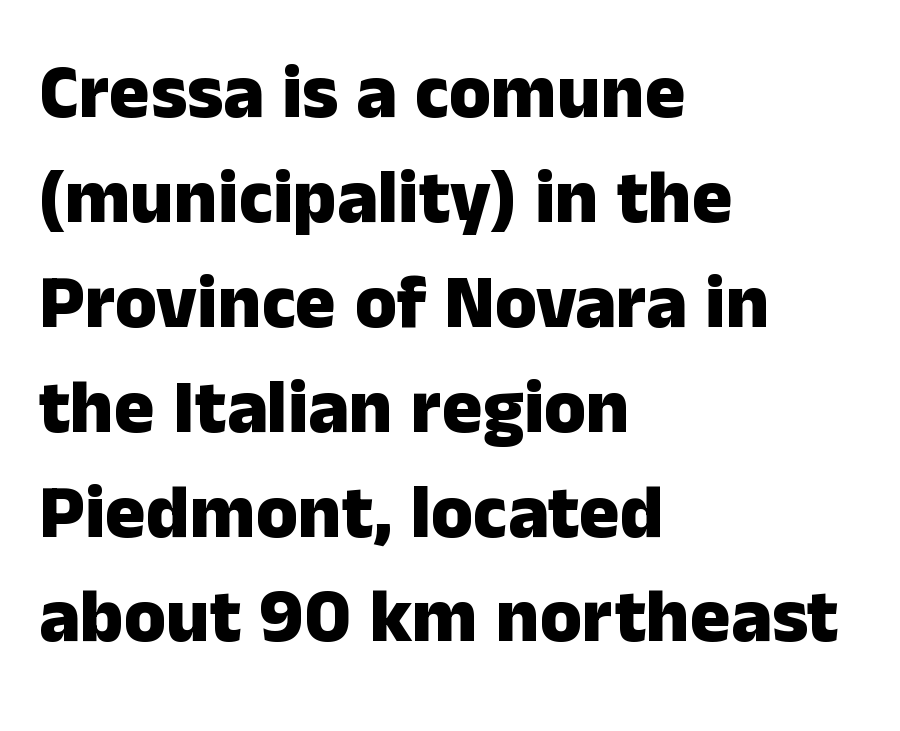
Students, note that the glyphs here touch the page at normal intervals. A normal amount of white space separates one row of letters from the next. The baseline area is clear. Note the varied advance widths — an 'i' is clearly narrower than an 'm'.
